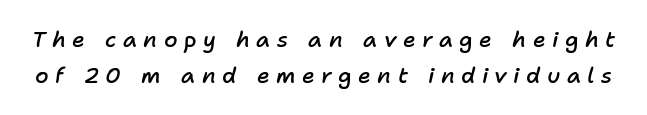
Q: Is the text bold? A: Semi-bold.
Q: Is the text italic (slanted)? A: Yes, it leans right by about 11 degrees.
Q: Is the text underlined? A: No.
Q: Is the spacing between letters normal or unusually wide? A: Unusually wide.
Q: Is the spacing between lines tight, normal or loose? A: Normal.
